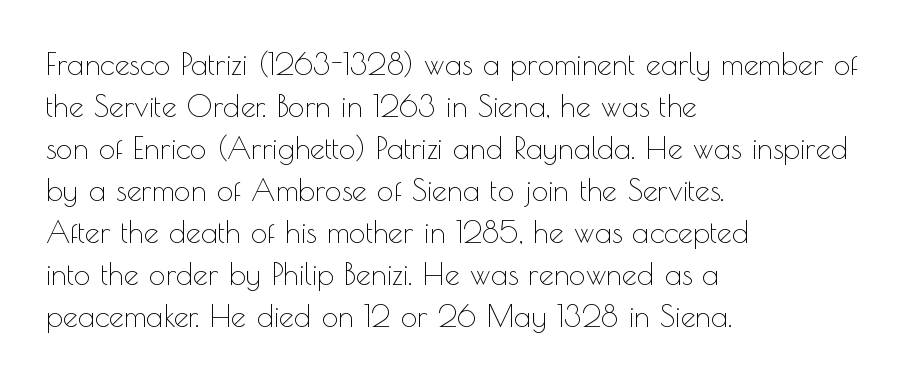
The passage shown is typed in a proportional face where columns would drift. Serif or sans? Sans — the stroke terminals are bare. Students, note that the glyphs here touch the page at normal intervals. All the whitespace from short lines collects on the right. Letters have the restrained weight of plain body copy at most.
